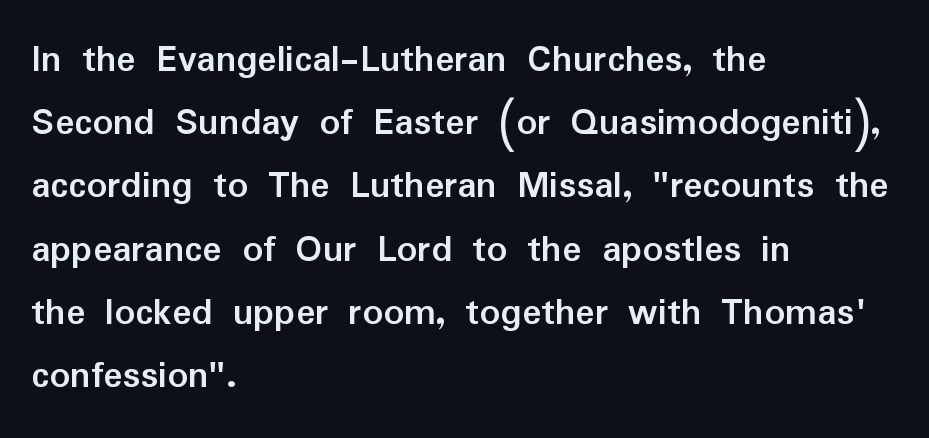
The image shows 40 px semibold sans-serif type, upright; set left-aligned, normal line spacing (1.58x), normal letter spacing, not underlined; low stroke contrast and a medium x-height.
